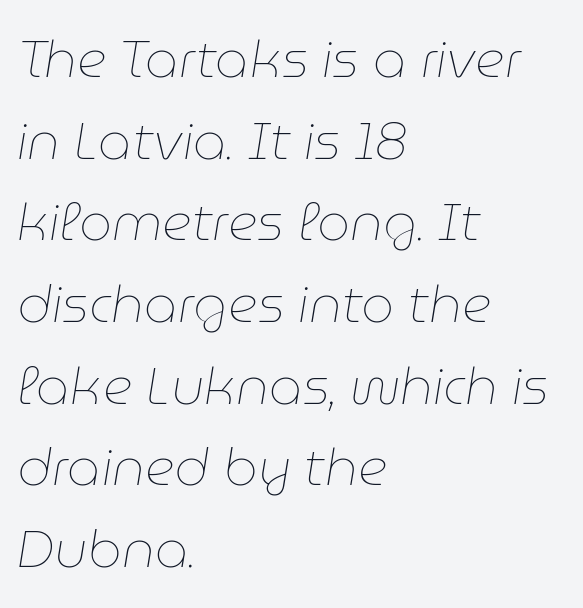
{"italic": "yes", "lean": "right", "slant_degrees": 9, "bold": "no", "weight": "thin", "width": "normal", "stroke_contrast": "low", "x_height": "medium", "monospaced": "no", "underline": "no", "align": "left", "line_spacing": "normal", "line_spacing_ratio": 1.57, "letter_spacing": "normal", "letter_spacing_em": 0.0, "glyph_px": 52}
